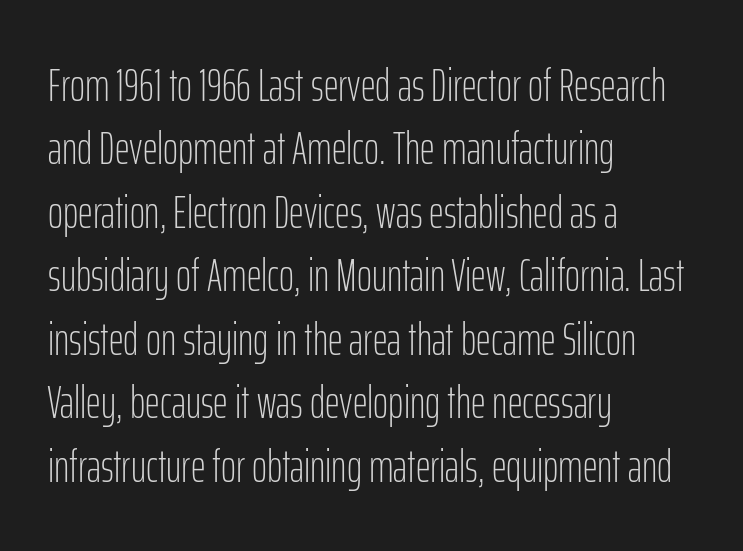
The line texture is even and compact thanks to regular tracking. The typeface has the unassuming heft of standard copy or less. This sample uses a sans-serif face. This is the regular roman posture of the typeface.
